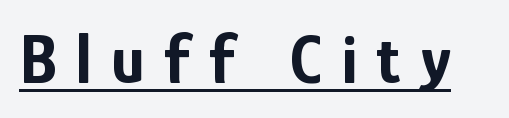
The image shows 71 px bold, condensed sans-serif type, upright; set unusually wide letter spacing (+0.27 em), underlined; low stroke contrast and a medium x-height.
